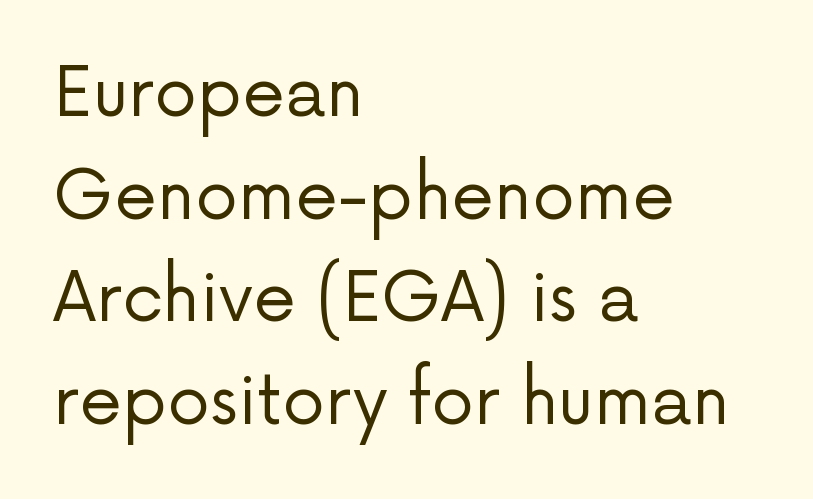
{"serif": "no", "italic": "no", "bold": "no", "weight": "regular", "width": "normal", "stroke_contrast": "low", "x_height": "medium", "monospaced": "no", "underline": "no", "align": "left", "line_spacing": "normal", "line_spacing_ratio": 1.51, "letter_spacing": "normal", "letter_spacing_em": 0.0, "glyph_px": 68}
